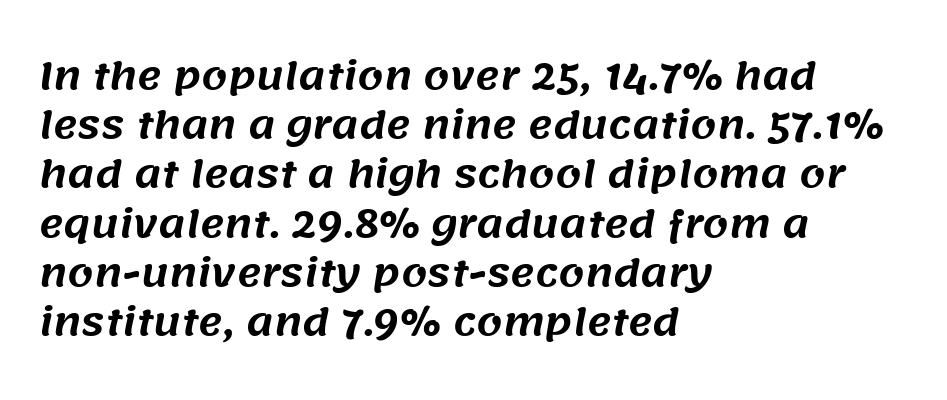
Q: Is the typeface a serif or a sans-serif typeface? A: Sans-serif.
Q: Is the text underlined? A: No.
Q: How is the paragraph aligned? A: Left-aligned.
Q: Is the spacing between letters normal or unusually wide? A: Normal.
Q: Is the spacing between lines tight, normal or loose? A: Normal.
Q: Width (condensed, normal, or wide)? A: Normal.
Q: Stroke contrast? A: Medium.
Q: x-height? A: Large.
Q: Monospaced? A: No.
